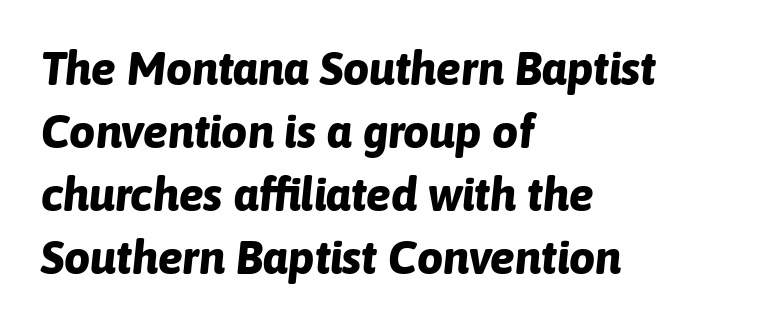
{"italic": "yes", "lean": "right", "slant_degrees": 6, "bold": "yes", "weight": "bold", "width": "normal", "stroke_contrast": "low", "x_height": "medium", "monospaced": "no", "underline": "no", "align": "left", "line_spacing": "normal", "line_spacing_ratio": 1.37, "letter_spacing": "normal", "letter_spacing_em": 0.0, "glyph_px": 46}
